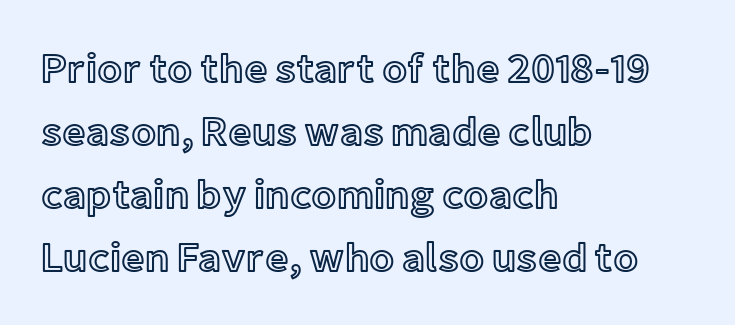
Evenly set lines give the paragraph a standard silhouette. A classic flush-left, rag-right setting is used for this passage. The face used here is rendered with its standard letterfit. Beneath every word, the page is bare.
